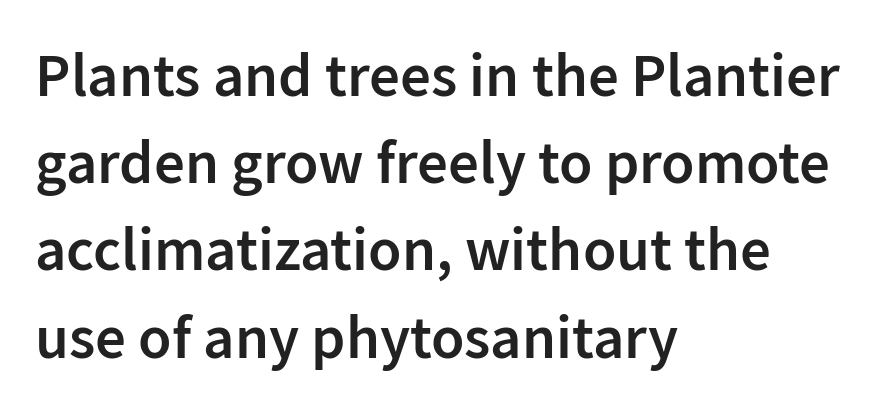
Leading matches the norm, producing a regular column. Note the varied advance widths — an 'i' is clearly narrower than an 'm'. As a designer I'd log this as weight 600, semibold. In terms of letterform style, serifs are entirely absent. Line beginnings align vertically; line endings do not.
